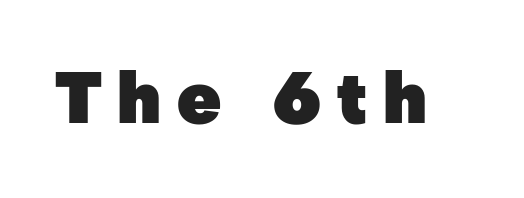
The image shows 71 px heavy sans-serif type, upright; set unusually wide letter spacing (+0.2 em), not underlined; low stroke contrast and a medium x-height.
